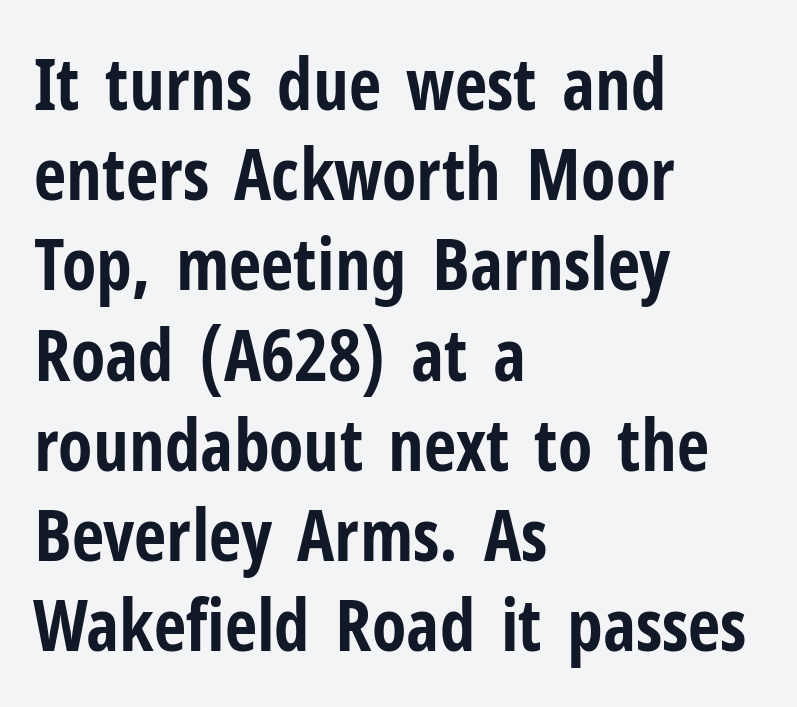
{"serif": "no", "italic": "no", "bold": "yes", "weight": "bold", "width": "condensed", "stroke_contrast": "low", "x_height": "medium", "monospaced": "no", "underline": "no", "align": "left", "line_spacing": "normal", "line_spacing_ratio": 1.27, "letter_spacing": "normal", "letter_spacing_em": 0.0, "glyph_px": 71}
